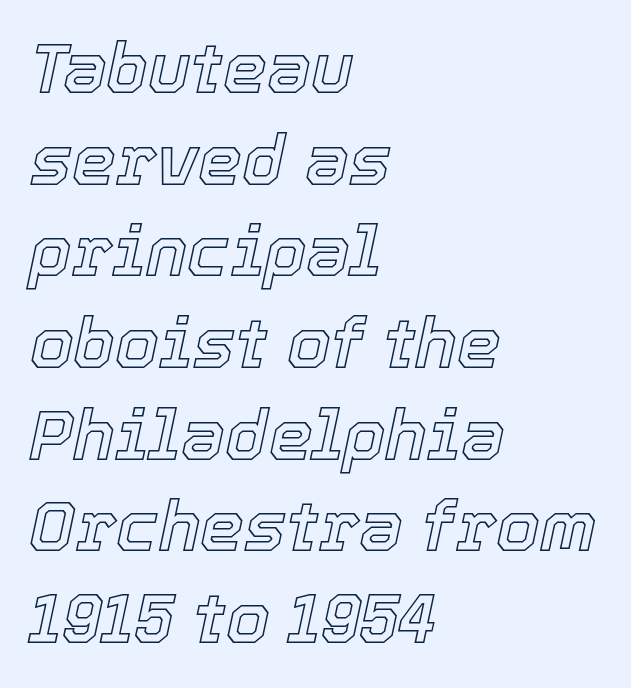
Q: Is the text italic (slanted)? A: Yes, it leans right by about 12 degrees.
Q: Is the text underlined? A: No.
Q: How is the paragraph aligned? A: Left-aligned.
Q: Is the spacing between letters normal or unusually wide? A: Normal.
Q: Is the spacing between lines tight, normal or loose? A: Normal.
Q: Width (condensed, normal, or wide)? A: Normal.
Q: x-height? A: Medium.
Q: Monospaced? A: No.
